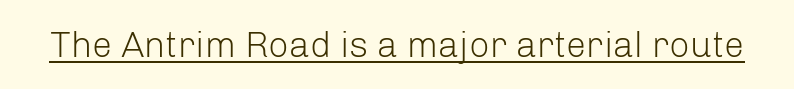
Q: Is the text bold? A: No.
Q: Is the text italic (slanted)? A: No, it is upright.
Q: Is the typeface a serif or a sans-serif typeface? A: Sans-serif.
Q: Is the text underlined? A: Yes.
Q: Is the spacing between letters normal or unusually wide? A: Normal.
Q: Width (condensed, normal, or wide)? A: Normal.
Q: Stroke contrast? A: Low.
Q: x-height? A: Medium.
Q: Monospaced? A: No.
